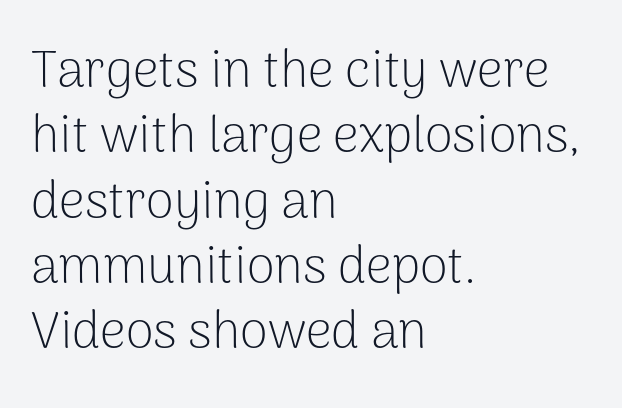
{"serif": "no", "italic": "no", "bold": "no", "weight": "light", "width": "normal", "stroke_contrast": "low", "x_height": "medium", "monospaced": "no", "underline": "no", "align": "left", "line_spacing": "normal", "line_spacing_ratio": 1.28, "letter_spacing": "normal", "letter_spacing_em": 0.0, "glyph_px": 51}
